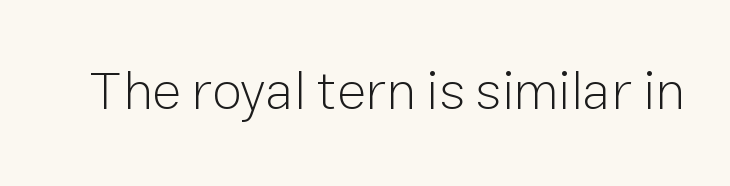
The image shows 54 px light sans-serif type, upright; set normal letter spacing, not underlined; low stroke contrast and a medium x-height.
